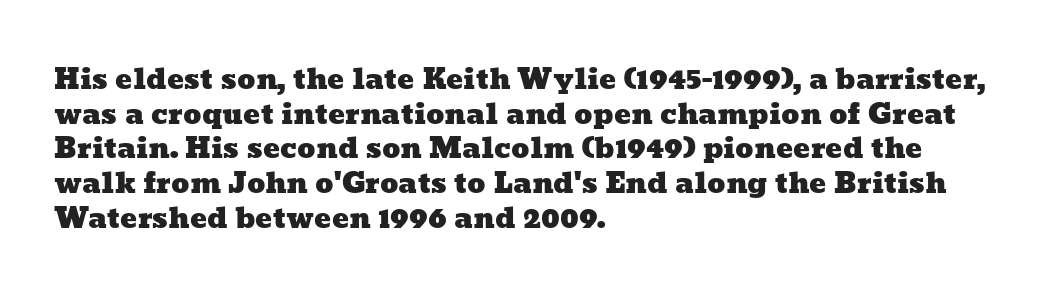
The image shows 28 px wide type; set left-aligned, line spacing 1.24x, normal letter spacing, not underlined; low stroke contrast and a medium x-height.
